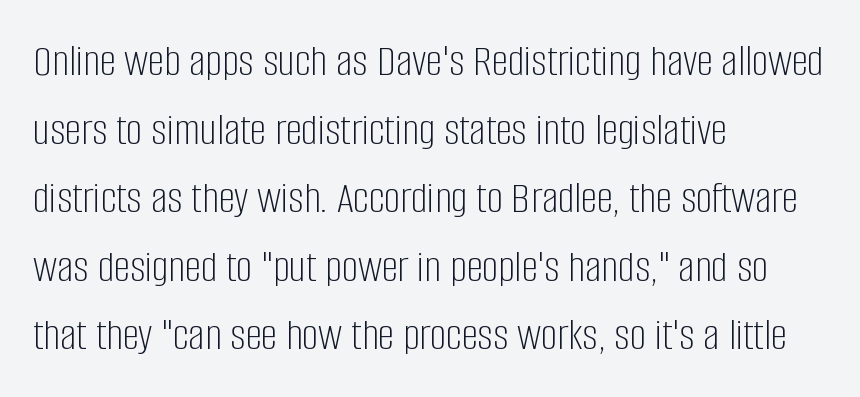
The image shows 46 px light, condensed sans-serif type, upright; set left-aligned, normal line spacing (1.49x), normal letter spacing, not underlined; low stroke contrast and a large x-height.
